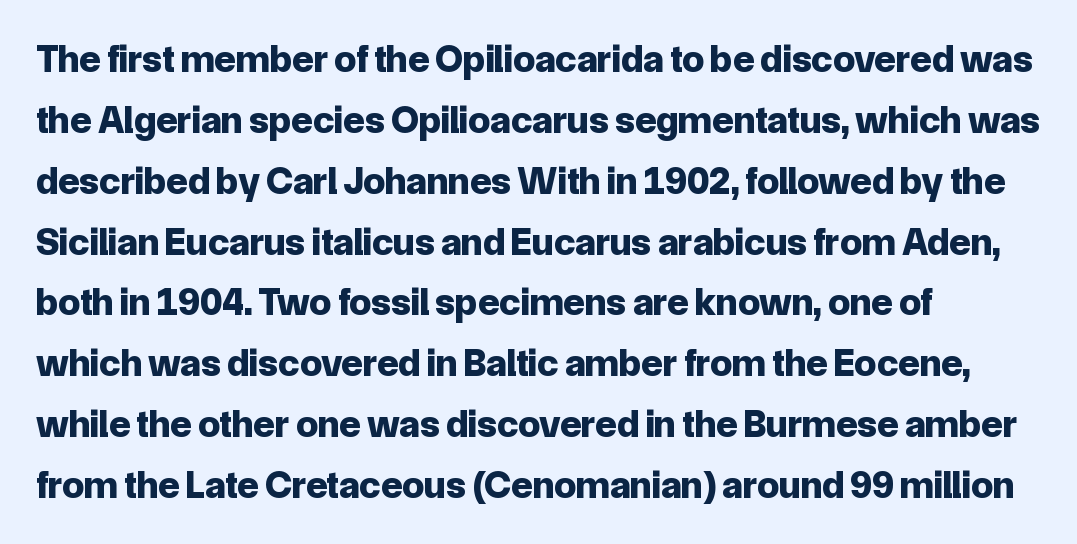
{"serif": "no", "italic": "no", "bold": "yes", "weight": "bold", "width": "normal", "stroke_contrast": "low", "x_height": "medium", "monospaced": "no", "underline": "no", "align": "left", "line_spacing": "normal", "line_spacing_ratio": 1.56, "letter_spacing": "normal", "letter_spacing_em": 0.0, "glyph_px": 39}
